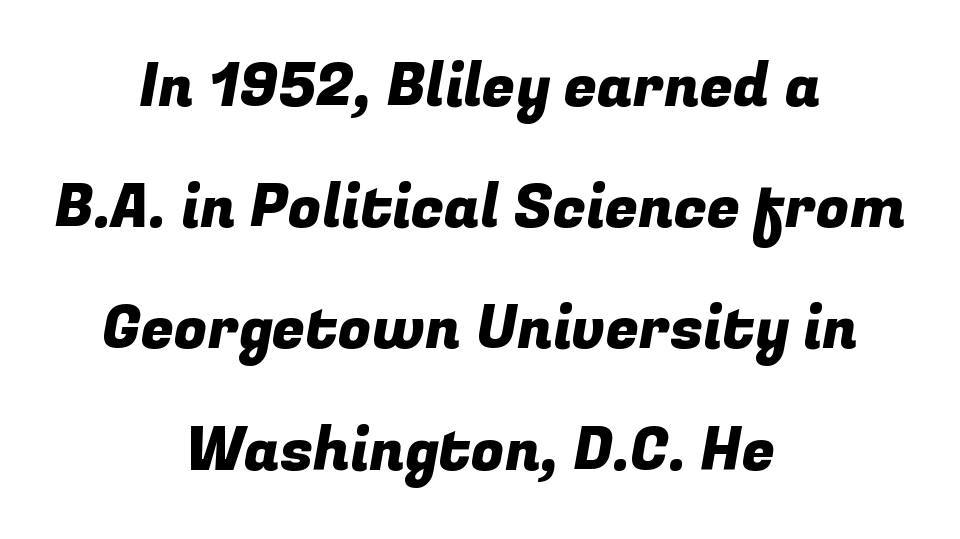
The image shows 60 px sans-serif type; set centered, loose line spacing (2.02x), normal letter spacing, not underlined; low stroke contrast and a medium x-height.
